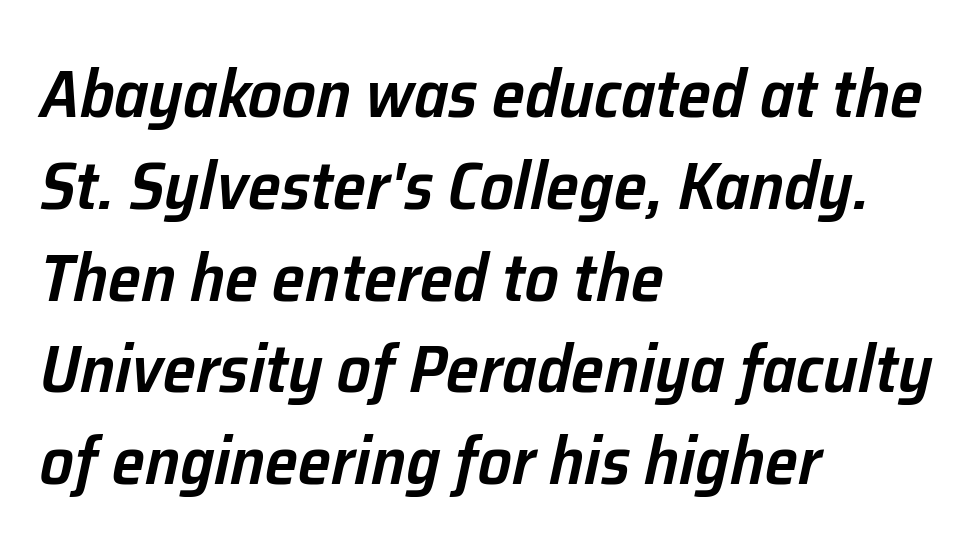
{"italic": "yes", "lean": "right", "slant_degrees": 12, "bold": "semi", "weight": "semibold", "width": "normal", "stroke_contrast": "low", "x_height": "medium", "monospaced": "no", "underline": "no", "align": "left", "line_spacing": "normal", "line_spacing_ratio": 1.37, "letter_spacing": "normal", "letter_spacing_em": 0.0, "glyph_px": 67}
